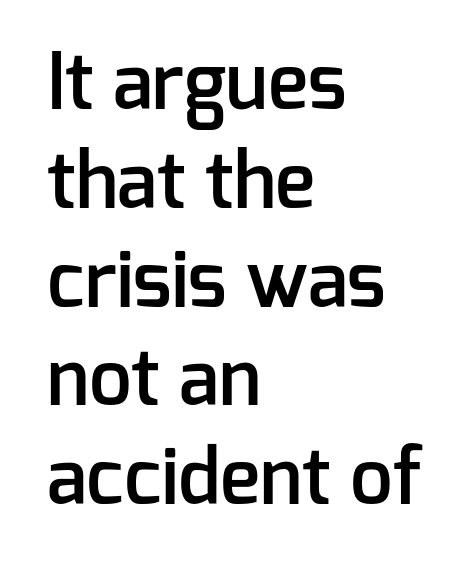
The image shows 76 px semibold sans-serif type, upright; set left-aligned, normal line spacing (1.3x), normal letter spacing, not underlined; low stroke contrast and a medium x-height.
